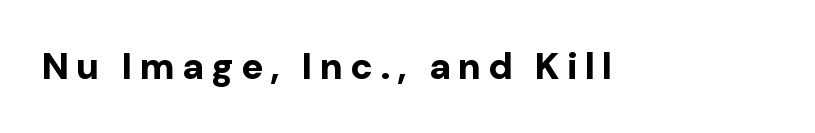
The image shows 37 px bold sans-serif type, upright; set not underlined; low stroke contrast and a medium x-height.
